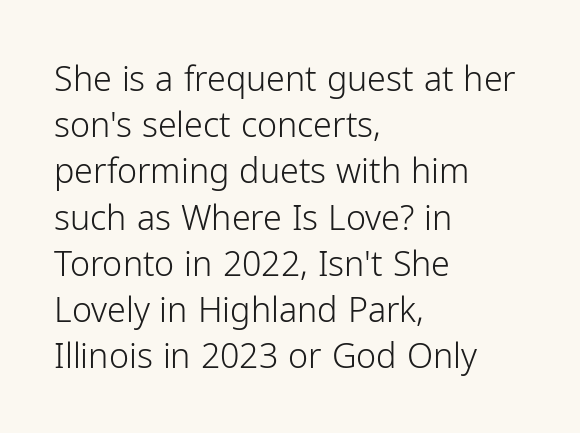
Q: Is the text bold? A: No.
Q: Is the text italic (slanted)? A: No, it is upright.
Q: Is the typeface a serif or a sans-serif typeface? A: Sans-serif.
Q: Is the text underlined? A: No.
Q: How is the paragraph aligned? A: Left-aligned.
Q: Is the spacing between letters normal or unusually wide? A: Normal.
Q: Is the spacing between lines tight, normal or loose? A: Normal.
Q: Width (condensed, normal, or wide)? A: Normal.
Q: Stroke contrast? A: Low.
Q: x-height? A: Medium.
Q: Monospaced? A: No.
